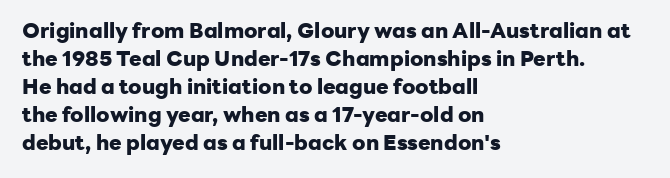
Style check: upright. Reading down the block, your eye returns to a fixed left position each line. This rendering leaves character spacing at its baseline value. Check under the words: just untouched page.
